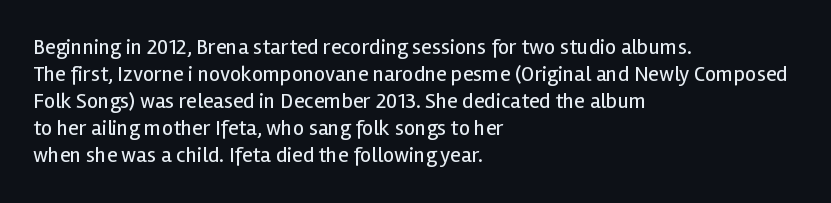
{"italic": "no", "bold": "no", "underline": "no", "align": "left", "line_spacing_ratio": 1.23, "letter_spacing": "normal", "letter_spacing_em": 0.0, "glyph_px": 22}
